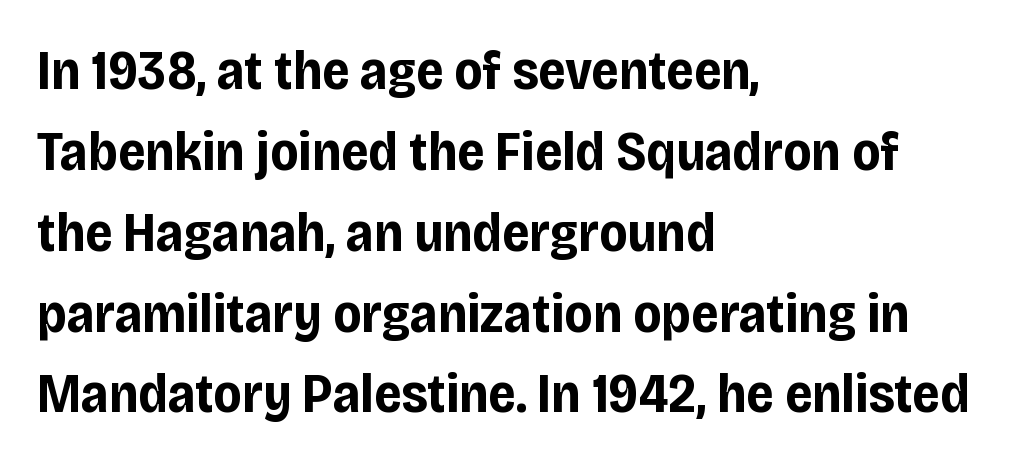
Pretty heavy lettering here — definitely bold. Is there any slant? The stems are plumb. Students, observe: this is what conventionally led text looks like. Glyph-to-glyph distance matches everyday printed text. The rendering shows plain stroke endings on the letterforms — a sans-serif design. The passage shown is not underscored anywhere.
